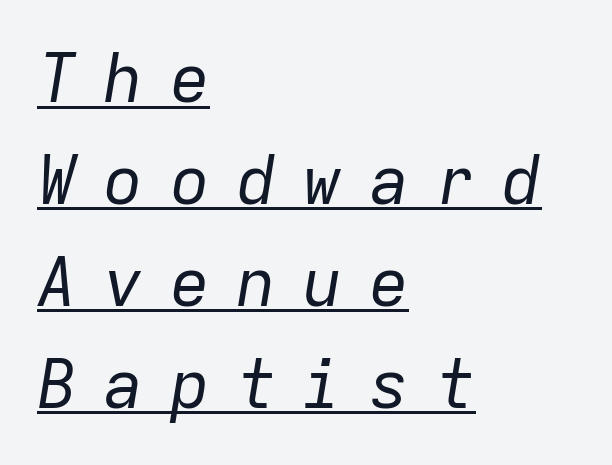
The vertical gap from one line to the next is medium. The line texture is sparse and dotted thanks to wide tracking. Here the designer chose a console-style face with uniform glyph widths. Horizontal alignment here is leftward, the default for most running prose. Does a line run under the words? Yes, clearly.
